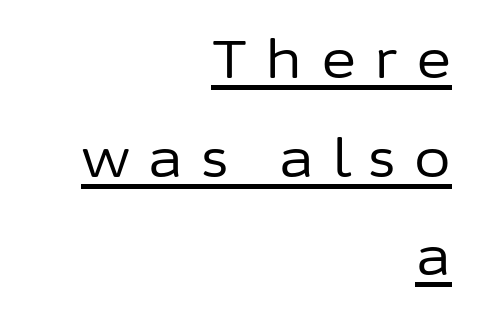
{"serif": "no", "italic": "no", "bold": "no", "weight": "regular", "width": "normal", "stroke_contrast": "low", "x_height": "medium", "monospaced": "no", "underline": "yes", "align": "right", "line_spacing_ratio": 1.86, "letter_spacing": "wide", "letter_spacing_em": 0.35, "glyph_px": 53}
